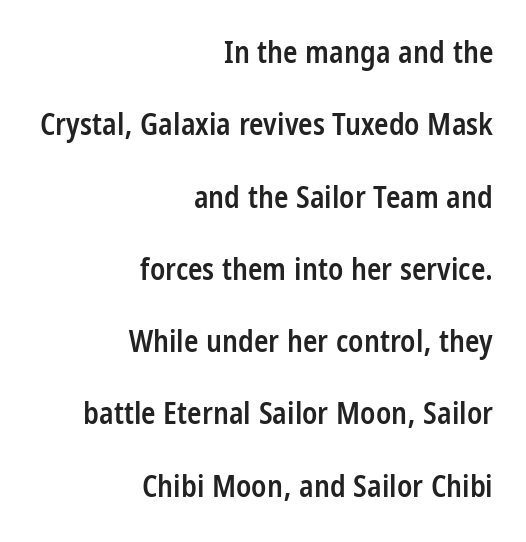
{"serif": "no", "italic": "no", "bold": "semi", "weight": "semibold", "width": "condensed", "stroke_contrast": "low", "x_height": "large", "monospaced": "no", "underline": "no", "align": "right", "line_spacing": "loose", "line_spacing_ratio": 2.41, "letter_spacing": "normal", "letter_spacing_em": 0.0, "glyph_px": 30}
